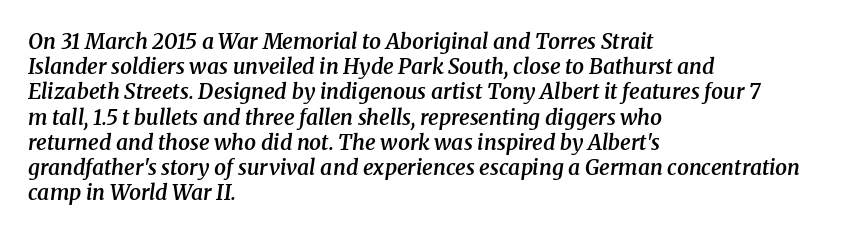
Q: Is the text bold? A: Semi-bold.
Q: Is the text italic (slanted)? A: Yes, it leans right by about 8 degrees.
Q: Is the text underlined? A: No.
Q: How is the paragraph aligned? A: Left-aligned.
Q: Is the spacing between letters normal or unusually wide? A: Normal.
